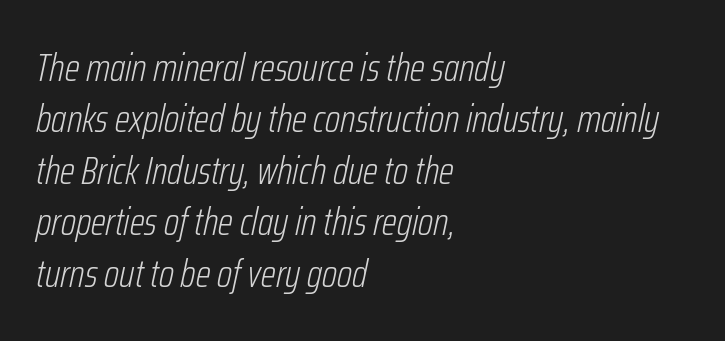
The image shows 39 px light, condensed type, italic (leaning right); set left-aligned, normal line spacing (1.32x), normal letter spacing, not underlined; low stroke contrast and a medium x-height.
